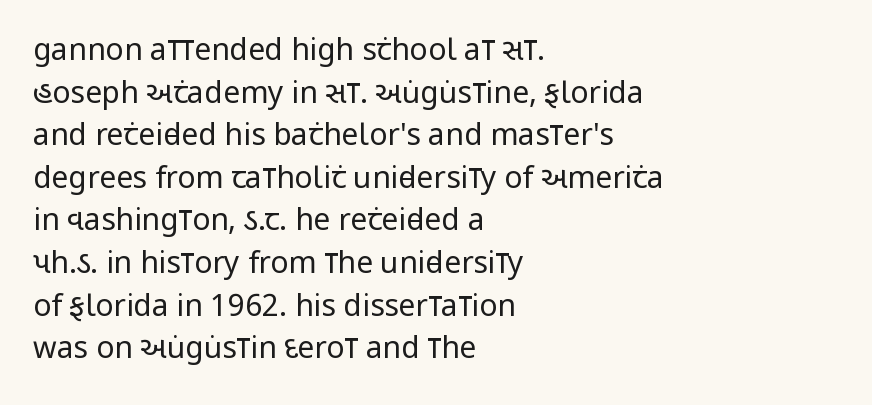
The image shows 30 px regular-weight, condensed sans-serif type, upright; set left-aligned, normal line spacing (1.42x), normal letter spacing, not underlined; low stroke contrast and a large x-height.
